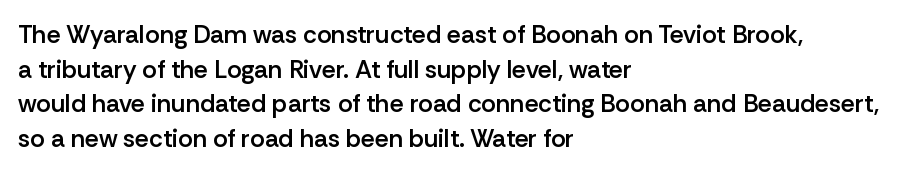
The image shows 25 px text type, upright; set left-aligned, normal line spacing (1.39x), normal letter spacing, not underlined.
